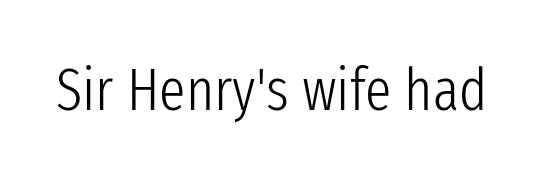
Is this a sans? Yes — the strokes have no serifs. The letters advance in unequal steps, a hallmark of proportional type. Type without underlining. Stroke thickness stays within the range of a standard reading face or lighter.
